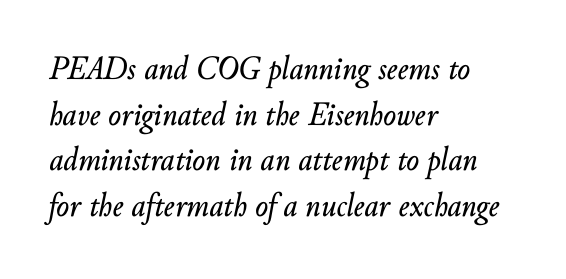
This sample uses plain, unmodified letter spacing. The glyphs are unaccompanied by any horizontal stroke below them. One glance says typical: line gaps are just what's usual. Horizontal alignment here is leftward, the default for most running prose.
